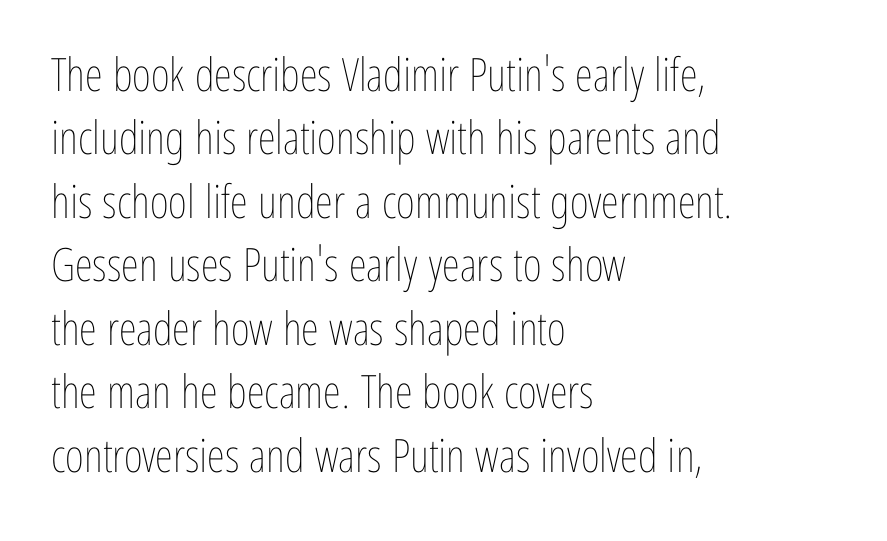
{"italic": "no", "bold": "no", "weight": "thin", "width": "condensed", "stroke_contrast": "low", "x_height": "medium", "monospaced": "no", "underline": "no", "align": "left", "line_spacing": "normal", "line_spacing_ratio": 1.38, "letter_spacing": "normal", "letter_spacing_em": 0.0, "glyph_px": 46}
